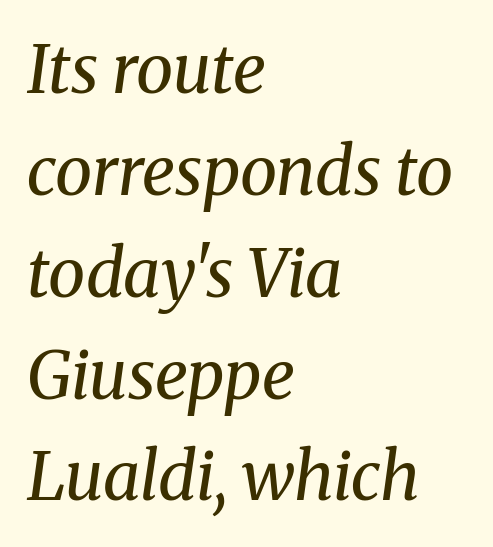
{"serif": "yes", "italic": "yes", "lean": "right", "slant_degrees": 8, "bold": "no", "weight": "regular", "width": "normal", "stroke_contrast": "medium", "x_height": "medium", "monospaced": "no", "underline": "no", "align": "left", "line_spacing": "normal", "line_spacing_ratio": 1.52, "letter_spacing": "normal", "letter_spacing_em": 0.0, "glyph_px": 67}
